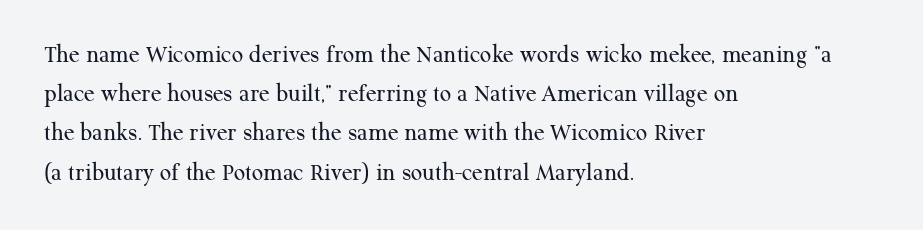
{"italic": "no", "bold": "no", "underline": "no", "align": "left", "line_spacing": "normal", "line_spacing_ratio": 1.57, "letter_spacing": "normal", "letter_spacing_em": 0.0, "glyph_px": 25}
